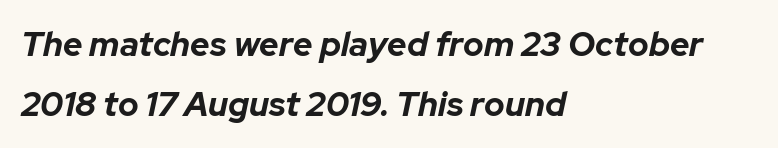
The image shows 34 px bold type, italic (leaning right); set left-aligned, line spacing 1.76x, normal letter spacing, not underlined; low stroke contrast and a medium x-height.
